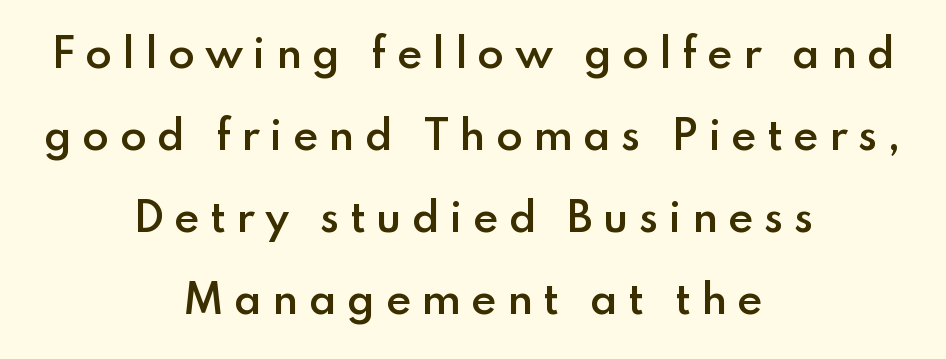
The image shows 39 px semibold sans-serif type, upright; set centered, loose line spacing (2.1x), unusually wide letter spacing (+0.26 em), not underlined; low stroke contrast and a small x-height.
